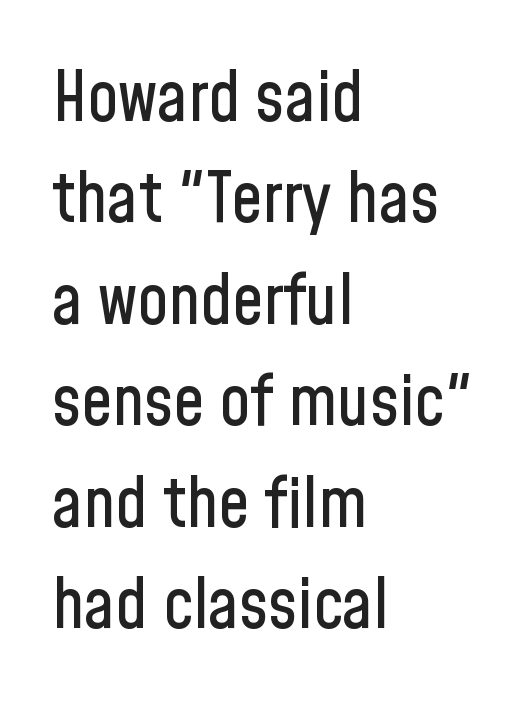
Quick note: interline space is typical. The face used here is rendered with its standard letterfit. The axis of the letterforms is exactly vertical. Stroke terminals: plain, sans-serif. Each letter keeps its own natural width here, so spacing adapts to shape. Layout note: lines flush left.
